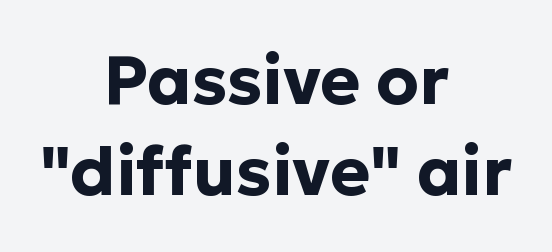
Q: Is the text bold? A: Yes.
Q: Is the text italic (slanted)? A: No, it is upright.
Q: Is the typeface a serif or a sans-serif typeface? A: Sans-serif.
Q: Is the text underlined? A: No.
Q: How is the paragraph aligned? A: Centered.
Q: Is the spacing between letters normal or unusually wide? A: Normal.
Q: Is the spacing between lines tight, normal or loose? A: Normal.
Q: Width (condensed, normal, or wide)? A: Normal.
Q: Stroke contrast? A: Low.
Q: x-height? A: Medium.
Q: Monospaced? A: No.
